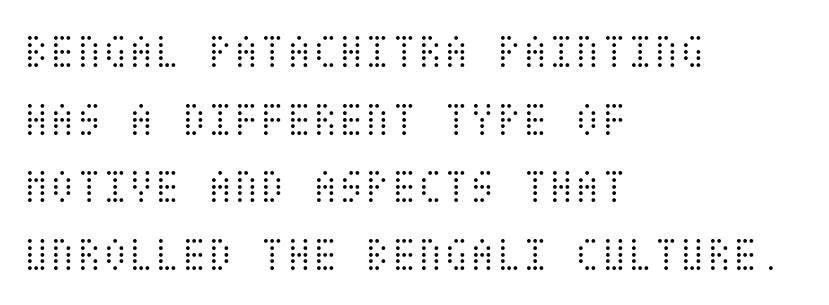
{"italic": "no", "bold": "no", "weight": "light", "width": "condensed", "stroke_contrast": "medium", "x_height": "large", "underline": "no", "align": "left", "line_spacing": "normal", "line_spacing_ratio": 1.41, "letter_spacing": "normal", "letter_spacing_em": 0.0, "glyph_px": 48}
